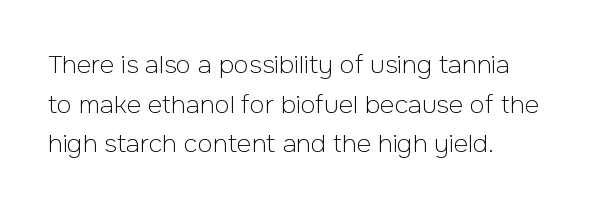
Q: Is the text bold? A: No.
Q: Is the text italic (slanted)? A: No, it is upright.
Q: Is the text underlined? A: No.
Q: How is the paragraph aligned? A: Left-aligned.
Q: Is the spacing between letters normal or unusually wide? A: Normal.
Q: Is the spacing between lines tight, normal or loose? A: Normal.
